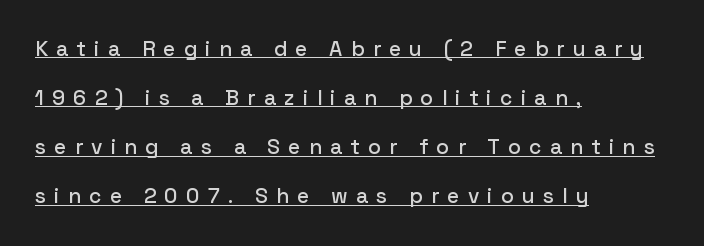
The image shows 21 px text type, upright; set left-aligned, loose line spacing (2.34x), unusually wide letter spacing (+0.39 em), underlined.
